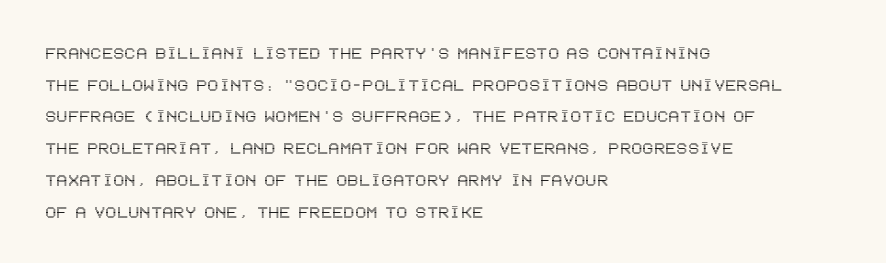
The image shows 21 px text type, upright; set left-aligned, normal line spacing (1.51x), normal letter spacing, not underlined.
